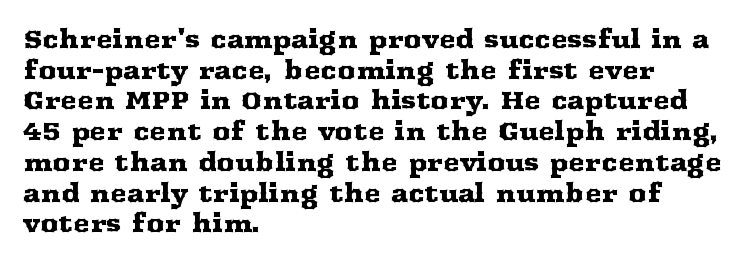
The image shows 25 px text type, upright; set left-aligned, line spacing 1.23x, normal letter spacing, not underlined.
